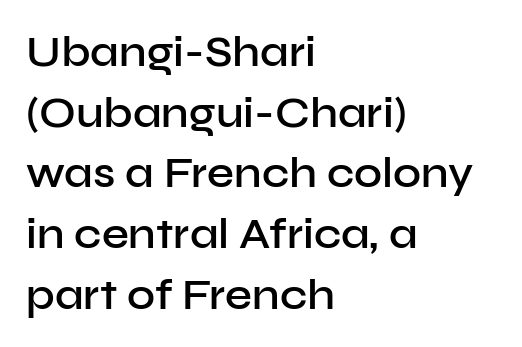
The image shows 43 px semibold sans-serif type, upright; set left-aligned, normal line spacing (1.41x), normal letter spacing, not underlined; low stroke contrast and a medium x-height.
